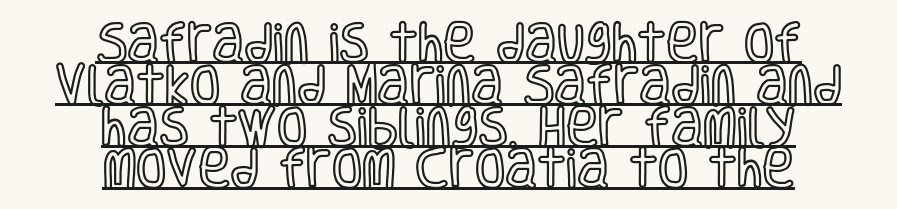
{"italic": "no", "width": "condensed", "x_height": "large", "monospaced": "no", "underline": "yes", "align": "center", "line_spacing": "tight", "line_spacing_ratio": 0.95, "letter_spacing": "normal", "letter_spacing_em": 0.0, "glyph_px": 44}
